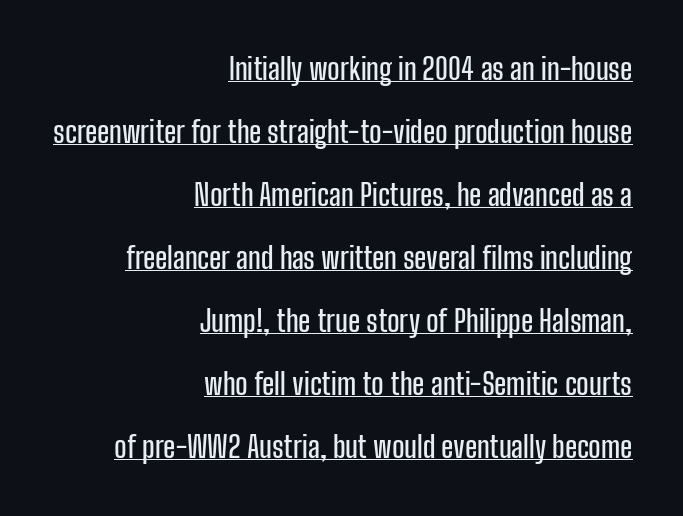
Q: Is the text italic (slanted)? A: No, it is upright.
Q: Is the typeface a serif or a sans-serif typeface? A: Sans-serif.
Q: Is the text underlined? A: Yes.
Q: How is the paragraph aligned? A: Right-aligned.
Q: Is the spacing between letters normal or unusually wide? A: Normal.
Q: Is the spacing between lines tight, normal or loose? A: Loose.
Q: Width (condensed, normal, or wide)? A: Condensed.
Q: Stroke contrast? A: Low.
Q: x-height? A: Medium.
Q: Monospaced? A: No.
